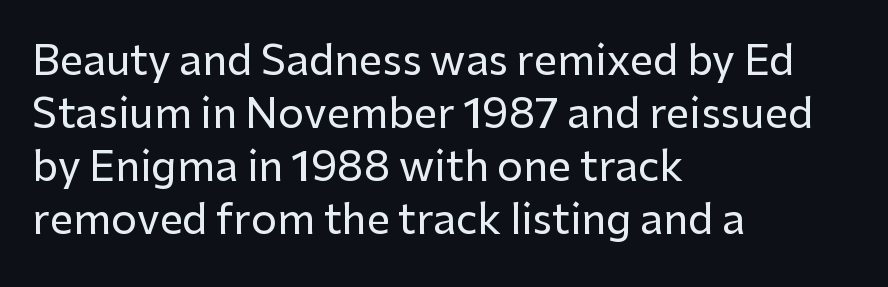
The image shows 41 px sans-serif type, upright; set left-aligned, normal line spacing (1.29x), normal letter spacing, not underlined; low stroke contrast and a medium x-height.
